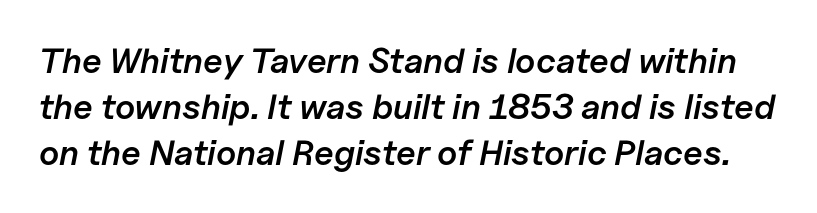
The image shows 35 px semibold type, italic (leaning right); set normal line spacing (1.31x), normal letter spacing, not underlined; low stroke contrast and a medium x-height.
